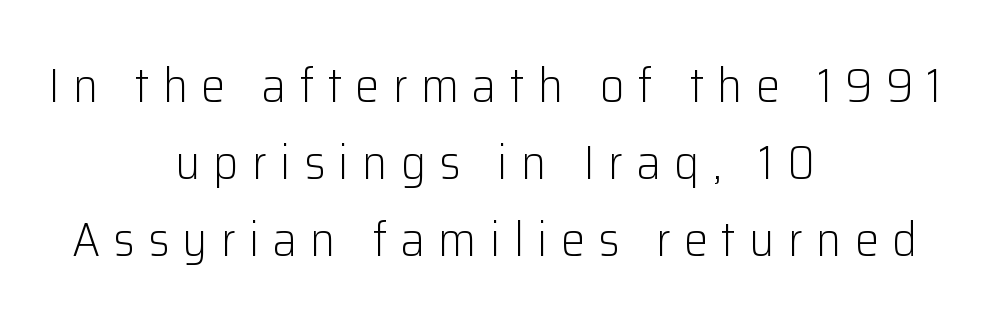
A clean baseline with only descenders dipping below it. Proportional: the letters do not fall into vertical columns. Is the letter spacing exaggerated? Yes — the characters are pushed far apart. The vertical gap from one line to the next is medium.
